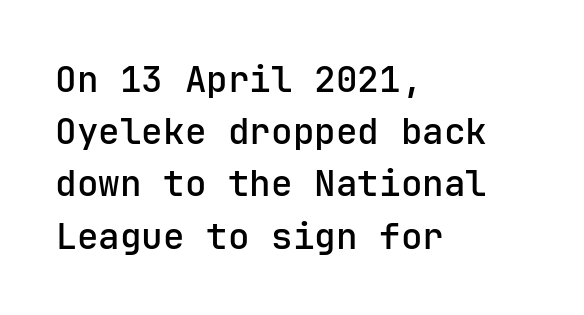
{"serif": "no", "italic": "no", "bold": "semi", "weight": "semibold", "width": "normal", "stroke_contrast": "low", "x_height": "medium", "underline": "no", "align": "left", "line_spacing": "normal", "line_spacing_ratio": 1.45, "letter_spacing": "normal", "letter_spacing_em": 0.0, "glyph_px": 36}
